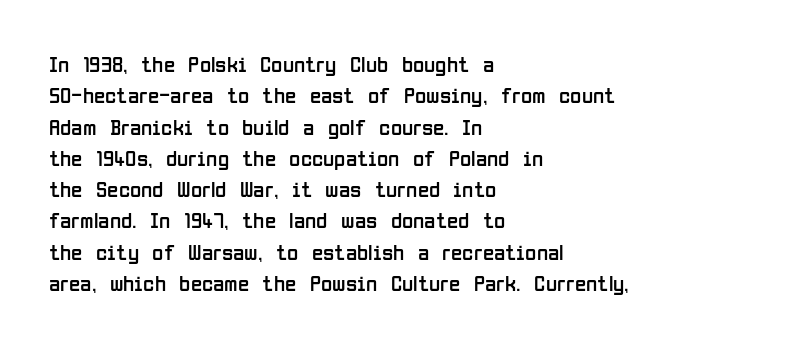
One glance says typical: line gaps are just what's usual. What stands out about the letter spacing? Nothing — it is the standard amount. This reads as an unemphasized weight, regular at the heaviest. The text block is weighted toward the left margin, trailing off unevenly rightward. Descender tails drop into unmarked territory. The specimen reads as upright at a glance.
